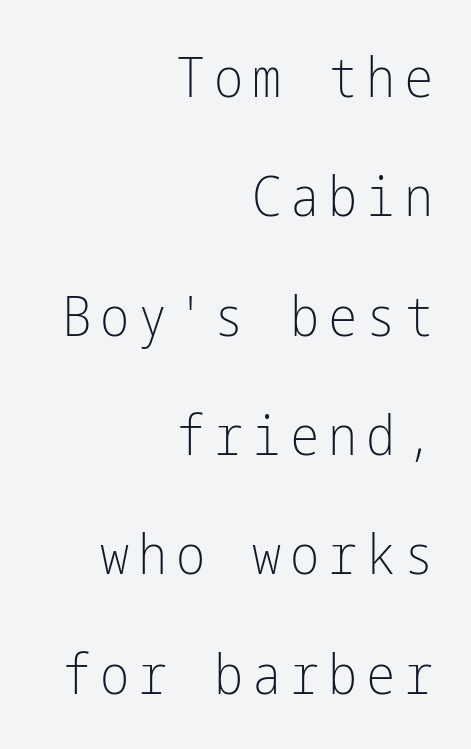
{"serif": "no", "italic": "no", "bold": "no", "weight": "light", "width": "condensed", "stroke_contrast": "low", "x_height": "medium", "underline": "no", "align": "right", "line_spacing": "loose", "line_spacing_ratio": 2.17, "glyph_px": 55}
